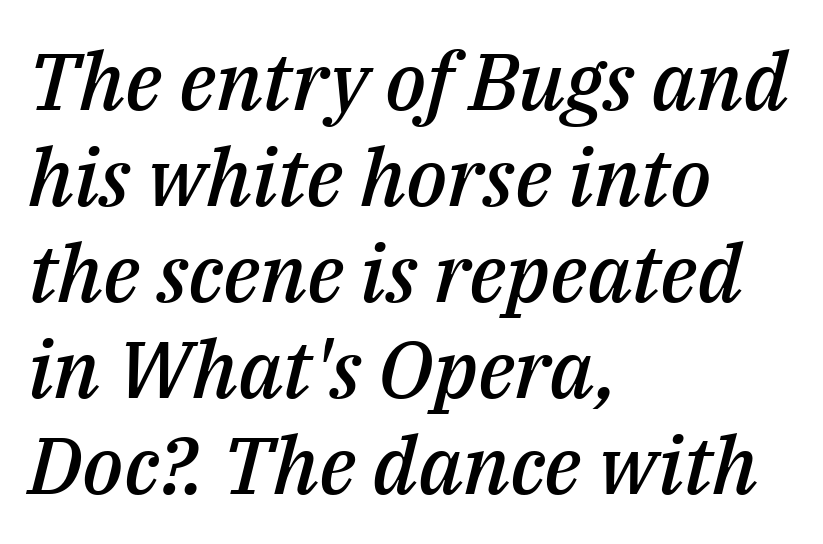
The gaps between neighbouring characters are ordinary and unremarkable. Where is the straight margin? On the left. Compared with an ordinary text face, these strokes are moderately heavier — a semibold. This sample uses an oblique cut, with every glyph tilted off the vertical.
